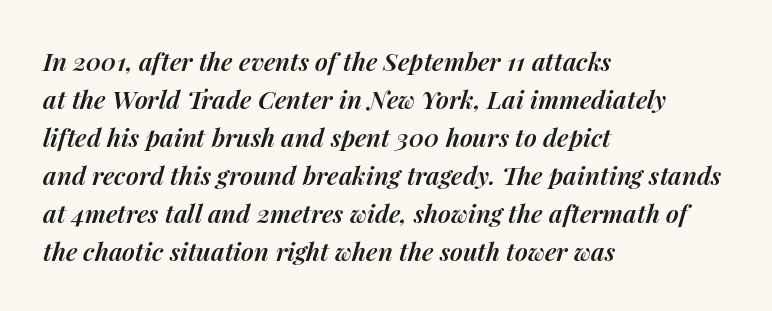
Q: Is the text bold? A: Semi-bold.
Q: Is the text italic (slanted)? A: Yes, it leans right by about 14 degrees.
Q: Is the text underlined? A: No.
Q: How is the paragraph aligned? A: Left-aligned.
Q: Is the spacing between letters normal or unusually wide? A: Normal.
Q: Is the spacing between lines tight, normal or loose? A: Normal.
